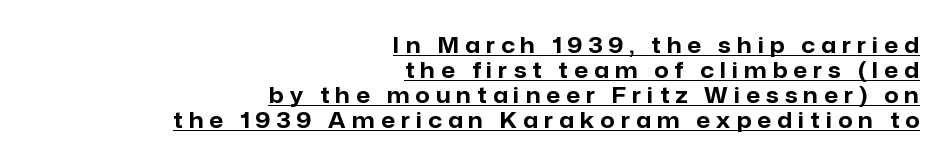
{"italic": "no", "bold": "yes", "underline": "yes", "align": "right", "line_spacing": "tight", "line_spacing_ratio": 1.13, "letter_spacing": "wide", "letter_spacing_em": 0.28, "glyph_px": 22}
